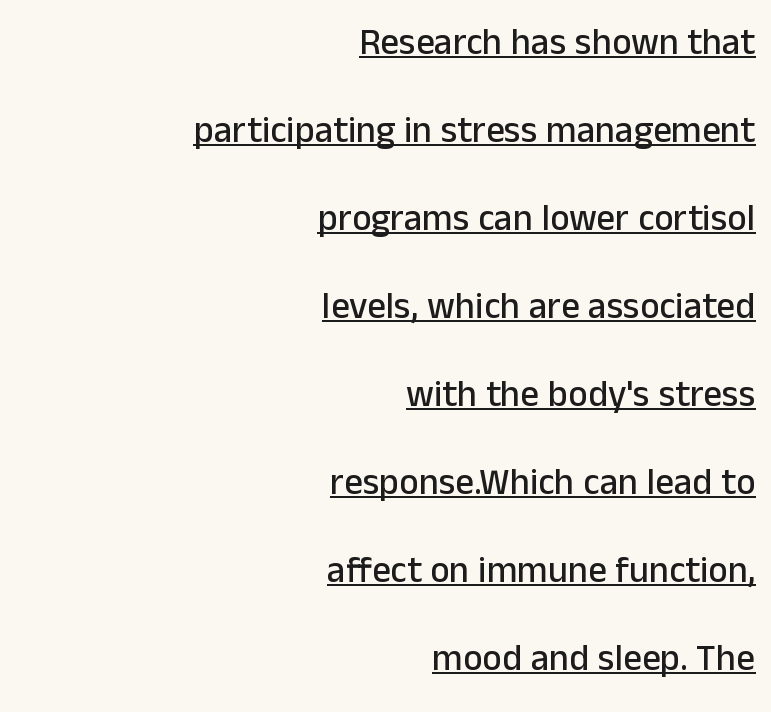
Q: Is the text italic (slanted)? A: No, it is upright.
Q: Is the typeface a serif or a sans-serif typeface? A: Sans-serif.
Q: Is the text underlined? A: Yes.
Q: How is the paragraph aligned? A: Right-aligned.
Q: Is the spacing between letters normal or unusually wide? A: Normal.
Q: Is the spacing between lines tight, normal or loose? A: Loose.
Q: Width (condensed, normal, or wide)? A: Normal.
Q: Stroke contrast? A: Low.
Q: x-height? A: Medium.
Q: Monospaced? A: No.
